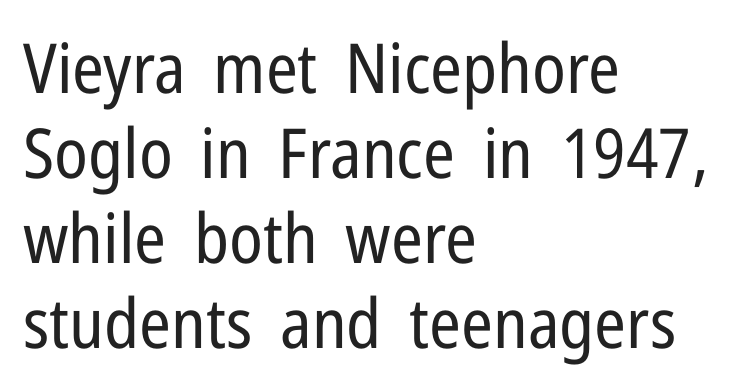
{"serif": "no", "italic": "no", "bold": "no", "weight": "regular", "width": "condensed", "stroke_contrast": "low", "x_height": "medium", "monospaced": "no", "underline": "no", "align": "left", "line_spacing_ratio": 1.23, "letter_spacing": "normal", "letter_spacing_em": 0.0, "glyph_px": 69}
